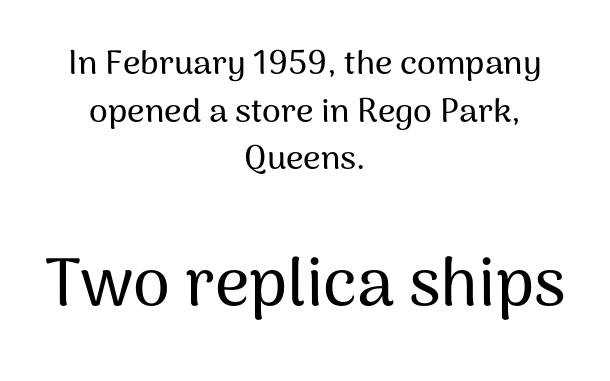
{"serif": "no", "italic": "no", "width": "normal", "stroke_contrast": "medium", "x_height": "medium", "monospaced": "no", "underline": "no", "align": "center", "line_spacing": "normal", "line_spacing_ratio": 1.4, "letter_spacing": "normal", "letter_spacing_em": 0.0, "larger_block": "second", "size_ratio": 1.97, "glyph_px": 67}
